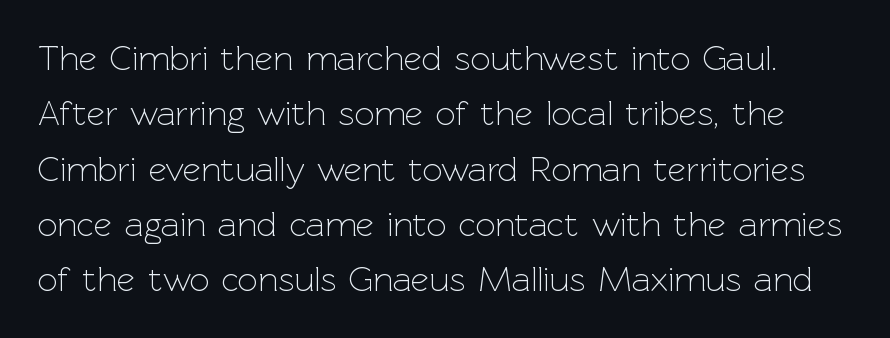
{"serif": "no", "italic": "no", "bold": "no", "weight": "light", "width": "normal", "x_height": "medium", "monospaced": "no", "underline": "no", "line_spacing": "normal", "line_spacing_ratio": 1.58, "letter_spacing": "normal", "letter_spacing_em": 0.0, "glyph_px": 35}
